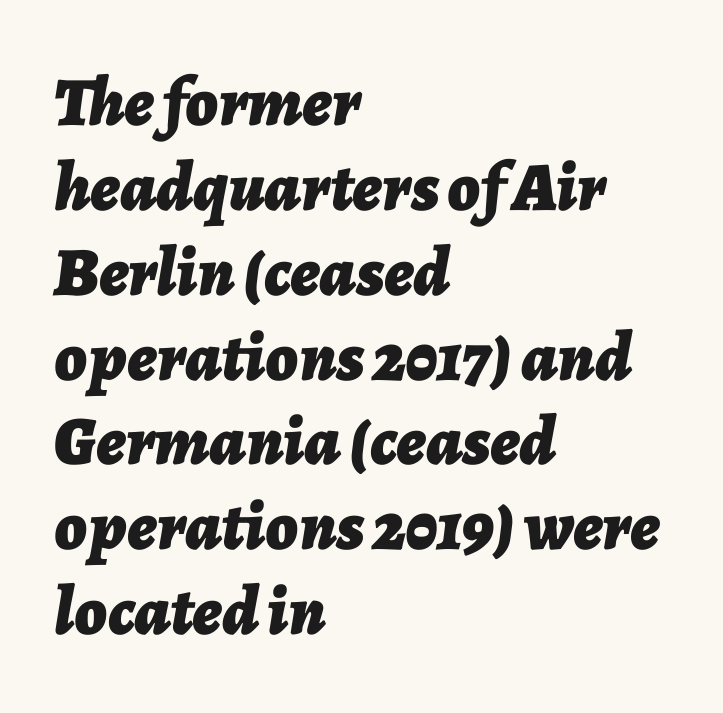
{"italic": "yes", "lean": "right", "slant_degrees": 7, "bold": "yes", "weight": "bold", "width": "normal", "stroke_contrast": "low", "x_height": "medium", "monospaced": "no", "underline": "no", "align": "left", "line_spacing_ratio": 1.23, "letter_spacing": "normal", "letter_spacing_em": 0.0, "glyph_px": 69}
